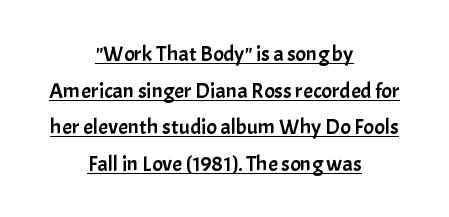
Q: Is the text italic (slanted)? A: No, it is upright.
Q: Is the text underlined? A: Yes.
Q: How is the paragraph aligned? A: Centered.
Q: Is the spacing between letters normal or unusually wide? A: Normal.
Q: Is the spacing between lines tight, normal or loose? A: Normal.
